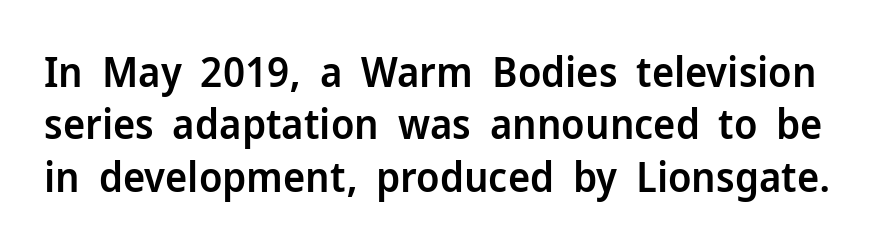
The letters advance in unequal steps, a hallmark of proportional type. These lines were composed using upright roman letters. To sum up the face: it is a sans, with no serifs. A bare baseline throughout the passage. Summary of vertical rhythm: regular, with standard interline spacing. The type is set solid horizontally, with unmodified tracking.
